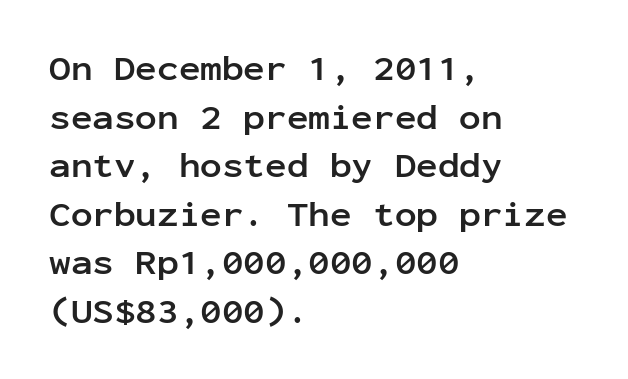
{"serif": "no", "italic": "no", "bold": "yes", "weight": "semibold", "width": "normal", "stroke_contrast": "low", "x_height": "medium", "monospaced": "yes", "underline": "no", "align": "left", "line_spacing": "normal", "line_spacing_ratio": 1.35, "letter_spacing": "normal", "letter_spacing_em": 0.0, "glyph_px": 36}
